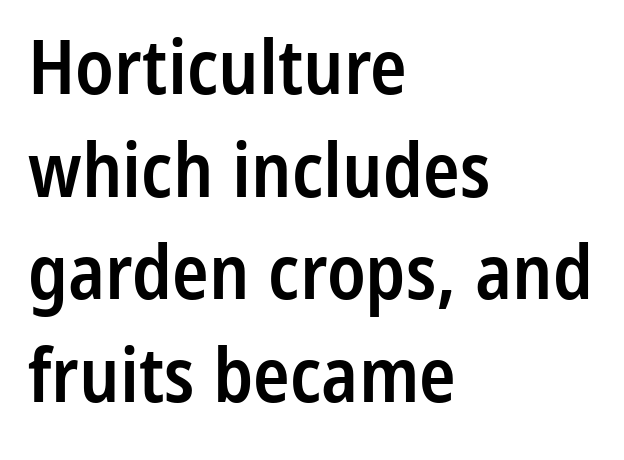
Q: Is the text bold? A: Semi-bold.
Q: Is the text italic (slanted)? A: No, it is upright.
Q: Is the typeface a serif or a sans-serif typeface? A: Sans-serif.
Q: Is the text underlined? A: No.
Q: How is the paragraph aligned? A: Left-aligned.
Q: Is the spacing between letters normal or unusually wide? A: Normal.
Q: Is the spacing between lines tight, normal or loose? A: Normal.
Q: Width (condensed, normal, or wide)? A: Condensed.
Q: Stroke contrast? A: Low.
Q: x-height? A: Medium.
Q: Monospaced? A: No.
